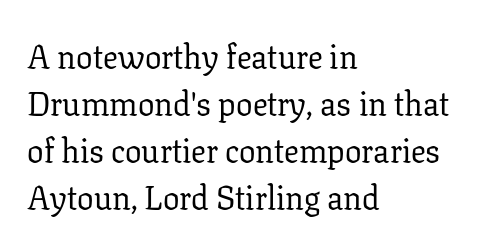
Q: Is the text bold? A: No.
Q: Is the text italic (slanted)? A: No, it is upright.
Q: Is the typeface a serif or a sans-serif typeface? A: Serif.
Q: Is the text underlined? A: No.
Q: How is the paragraph aligned? A: Left-aligned.
Q: Is the spacing between letters normal or unusually wide? A: Normal.
Q: Is the spacing between lines tight, normal or loose? A: Normal.
Q: Width (condensed, normal, or wide)? A: Normal.
Q: Stroke contrast? A: Low.
Q: x-height? A: Medium.
Q: Monospaced? A: No.
